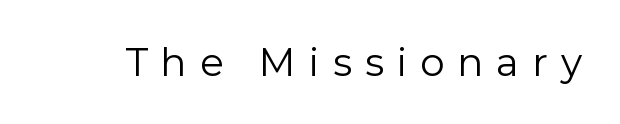
Q: Is the text bold? A: No.
Q: Is the text italic (slanted)? A: No, it is upright.
Q: Is the typeface a serif or a sans-serif typeface? A: Sans-serif.
Q: Is the text underlined? A: No.
Q: Is the spacing between letters normal or unusually wide? A: Unusually wide.
Q: Width (condensed, normal, or wide)? A: Normal.
Q: x-height? A: Medium.
Q: Monospaced? A: No.
